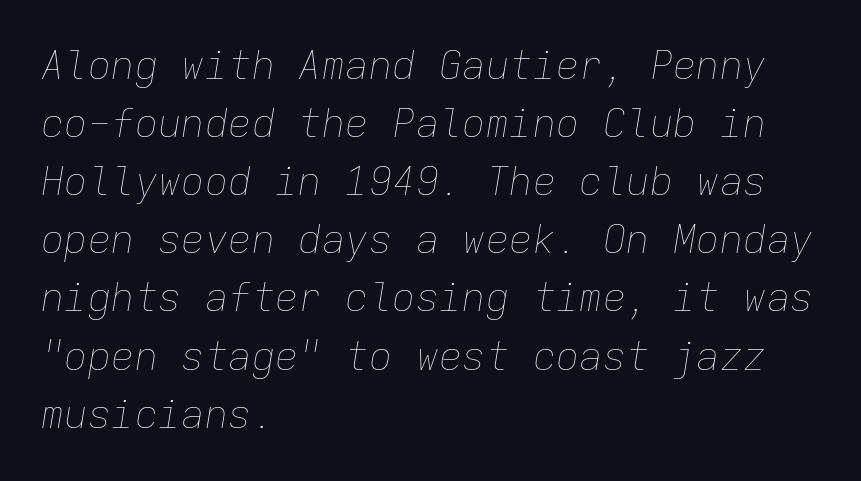
The image shows 39 px thin type, italic (leaning right), monospaced; set left-aligned, normal line spacing (1.49x), normal letter spacing, not underlined; low stroke contrast and a medium x-height.
